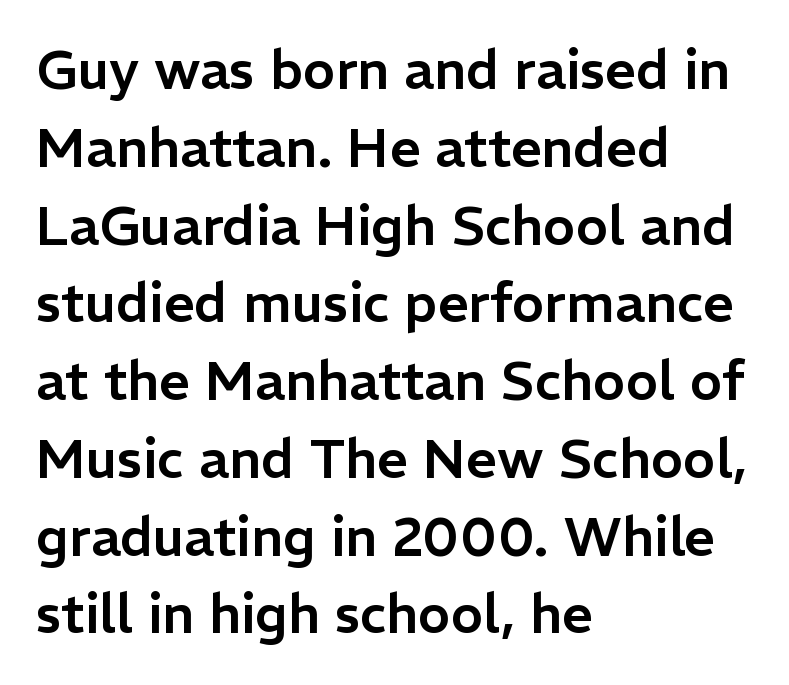
The image shows 54 px sans-serif type, upright; set left-aligned, normal line spacing (1.44x), normal letter spacing, not underlined; low stroke contrast and a medium x-height.
